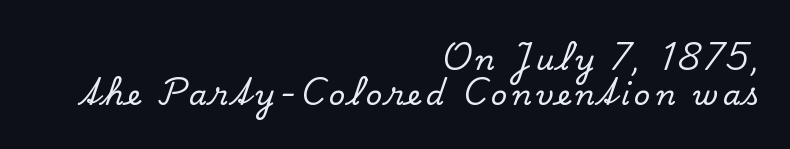
The image shows 29 px serif type; set right-aligned, line spacing 1.2x, not underlined; low stroke contrast and a small x-height.
